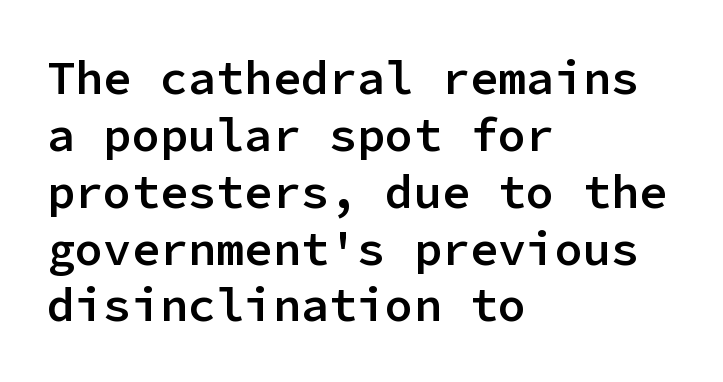
The image shows 47 px semibold sans-serif type, upright, monospaced; set left-aligned, line spacing 1.21x, normal letter spacing, not underlined; low stroke contrast and a medium x-height.
